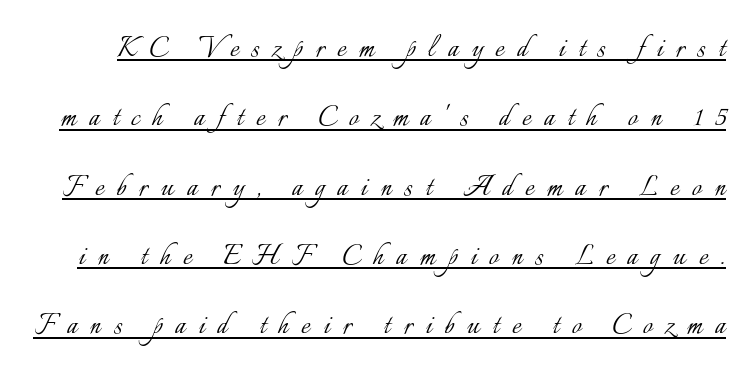
The image shows 34 px light type; set loose line spacing (2.04x), unusually wide letter spacing (+0.38 em), underlined; low stroke contrast and a small x-height.
